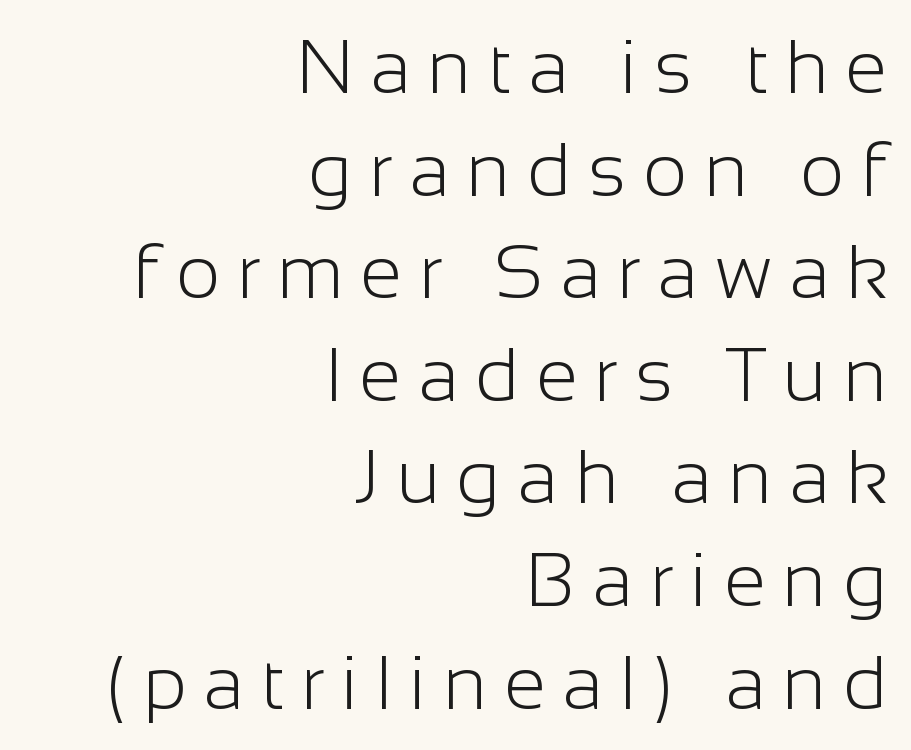
{"serif": "no", "italic": "no", "bold": "no", "weight": "light", "width": "normal", "stroke_contrast": "low", "x_height": "medium", "monospaced": "no", "underline": "no", "align": "right", "line_spacing": "normal", "line_spacing_ratio": 1.35, "letter_spacing": "wide", "letter_spacing_em": 0.22, "glyph_px": 76}
